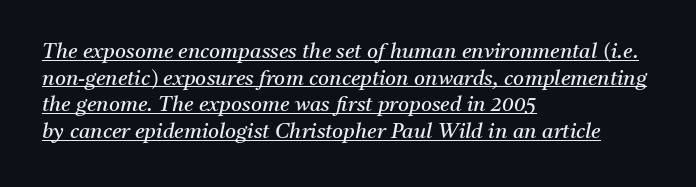
{"italic": "yes", "lean": "right", "slant_degrees": 11, "bold": "no", "underline": "yes", "align": "left", "line_spacing": "normal", "line_spacing_ratio": 1.27, "letter_spacing": "normal", "letter_spacing_em": 0.0, "glyph_px": 21}
